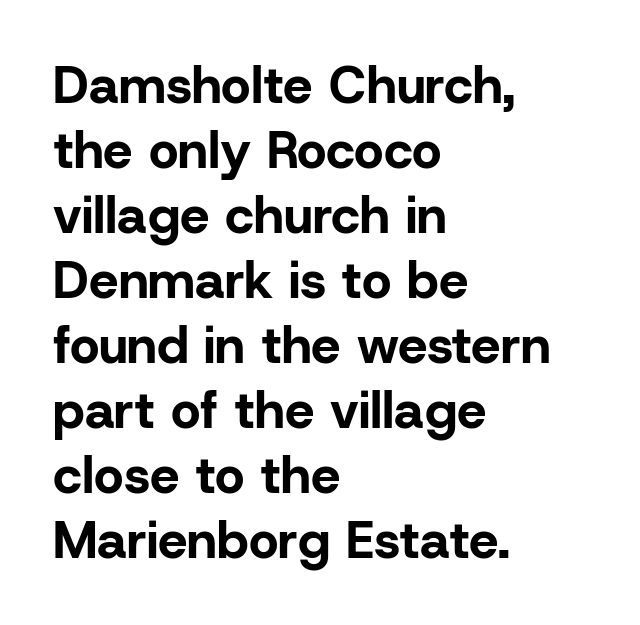
The image shows 52 px bold sans-serif type, upright; set left-aligned, normal line spacing (1.25x), normal letter spacing, not underlined; low stroke contrast and a medium x-height.
